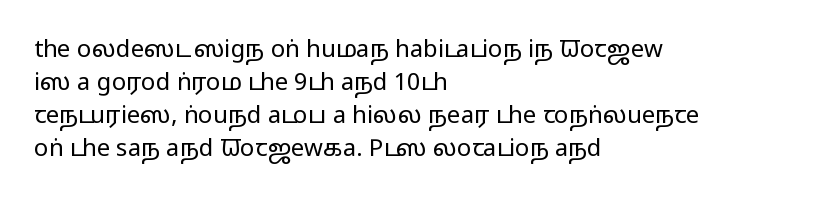
These lines stack with their left ends in a neat column. Letters rest on an invisible, unmarked baseline. The lines sit at an ordinary, default distance from one another. The type sits square on the baseline with zero lean. No letter is thick-stroked: the sample isn't bold. Default kerning and tracking; the words read as compact shapes.
